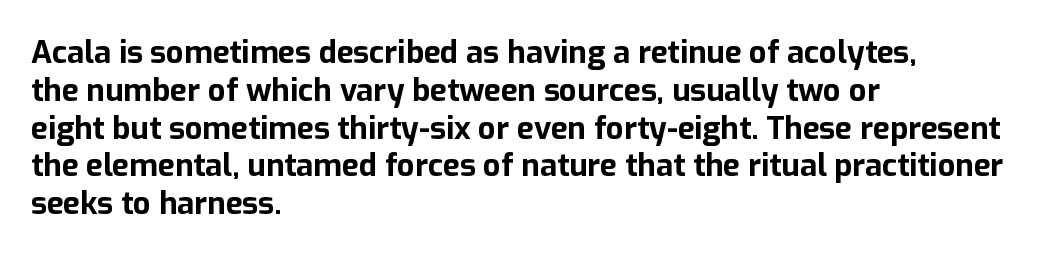
{"serif": "no", "italic": "no", "bold": "yes", "weight": "bold", "width": "normal", "stroke_contrast": "low", "x_height": "medium", "monospaced": "no", "underline": "no", "align": "left", "line_spacing_ratio": 1.22, "letter_spacing": "normal", "letter_spacing_em": 0.0, "glyph_px": 31}
